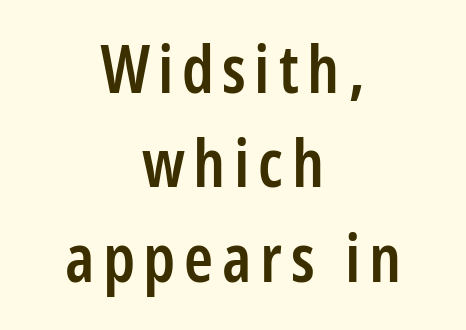
{"serif": "no", "italic": "no", "bold": "semi", "weight": "semibold", "width": "condensed", "stroke_contrast": "low", "x_height": "medium", "monospaced": "no", "underline": "no", "align": "center", "line_spacing": "normal", "line_spacing_ratio": 1.43, "glyph_px": 66}
